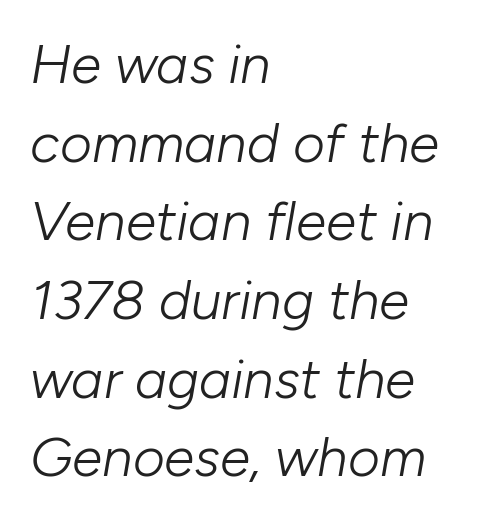
The image shows 55 px light type, italic (leaning right); set left-aligned, normal line spacing (1.43x), normal letter spacing, not underlined; low stroke contrast and a medium x-height.
